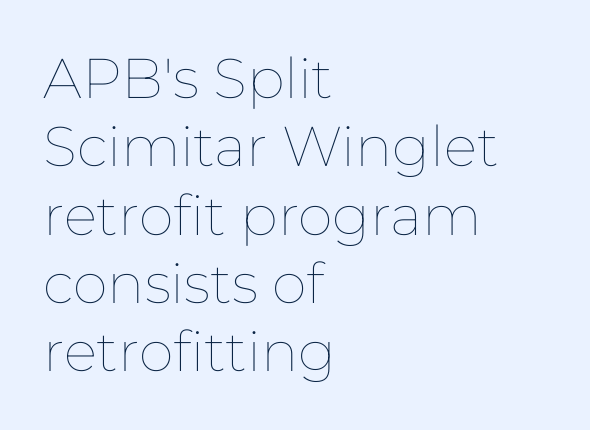
Q: Is the text bold? A: No.
Q: Is the text italic (slanted)? A: No, it is upright.
Q: Is the text underlined? A: No.
Q: How is the paragraph aligned? A: Left-aligned.
Q: Is the spacing between letters normal or unusually wide? A: Normal.
Q: Width (condensed, normal, or wide)? A: Normal.
Q: Stroke contrast? A: Low.
Q: x-height? A: Medium.
Q: Monospaced? A: No.
